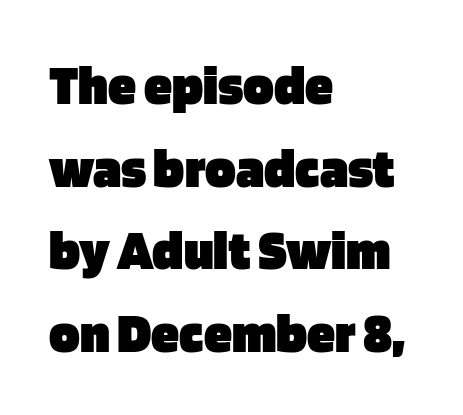
The image shows 57 px heavy sans-serif type, upright; set left-aligned, normal line spacing (1.45x), normal letter spacing, not underlined; low stroke contrast and a large x-height.
